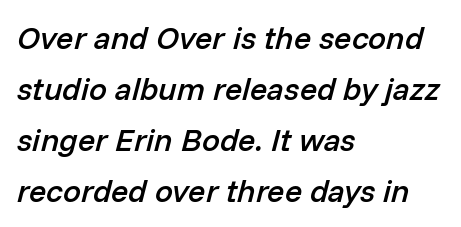
The image shows 32 px semibold type, italic (leaning right); set left-aligned, normal line spacing (1.59x), normal letter spacing, not underlined; low stroke contrast and a medium x-height.
